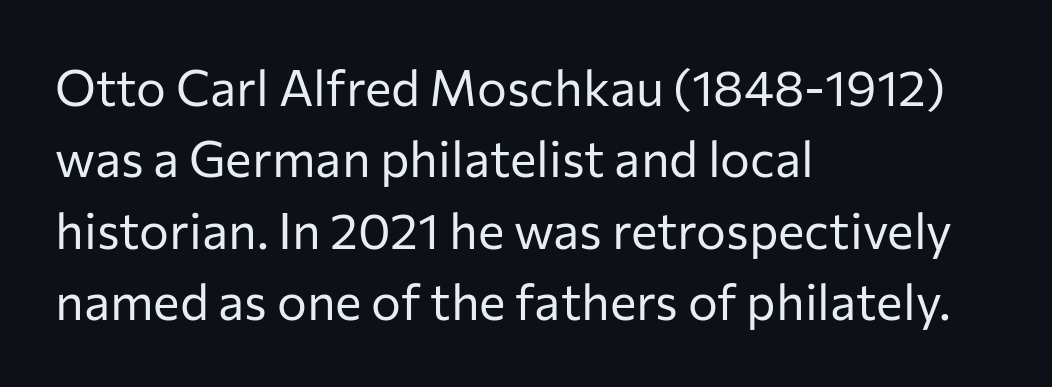
The image shows 50 px regular-weight sans-serif type, upright; set left-aligned, normal line spacing (1.43x), normal letter spacing, not underlined; low stroke contrast and a medium x-height.
